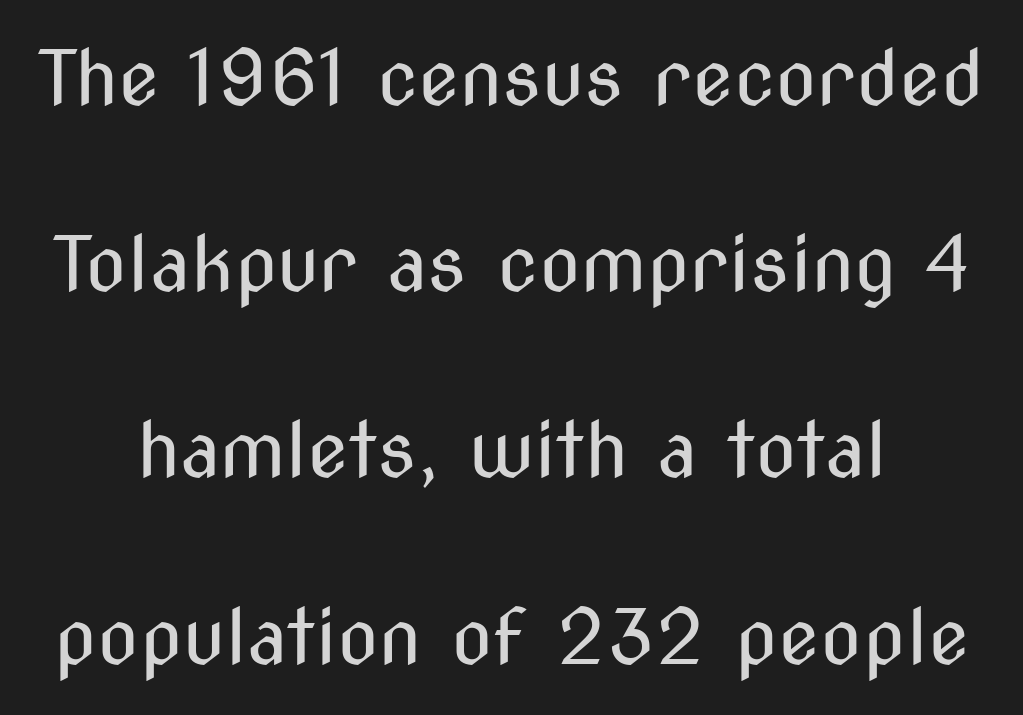
The rendering uses a large line-height, opening up the rows. How are the letters spaced? Ordinarily, with no added tracking. A typesetter would call this proportional, since set widths differ per character. Words float on clear page, feet unadorned. Counters stay open thanks to moderate or lighter strokes. Teacher's note: observe the equal gaps on both sides — that is centered alignment.
